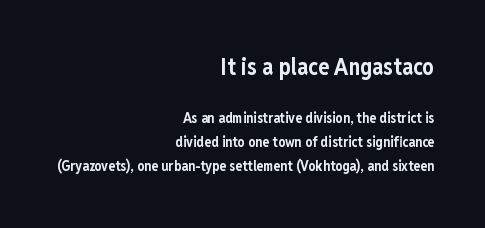
{"italic": "no", "bold": "yes", "underline": "no", "align": "right", "line_spacing": "normal", "line_spacing_ratio": 1.7, "letter_spacing": "normal", "letter_spacing_em": 0.0, "larger_block": "first", "size_ratio": 1.64, "glyph_px": 23}
